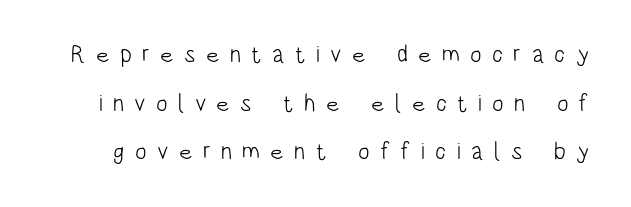
The rendering inserts visible extra space after every character. Letters rest on an invisible, unmarked baseline. On a weight scale, this lands at 450 or below. This sample uses an upright cut, with every glyph sitting square on the baseline. Compared with typical paragraphs, the rows here are farther apart.
